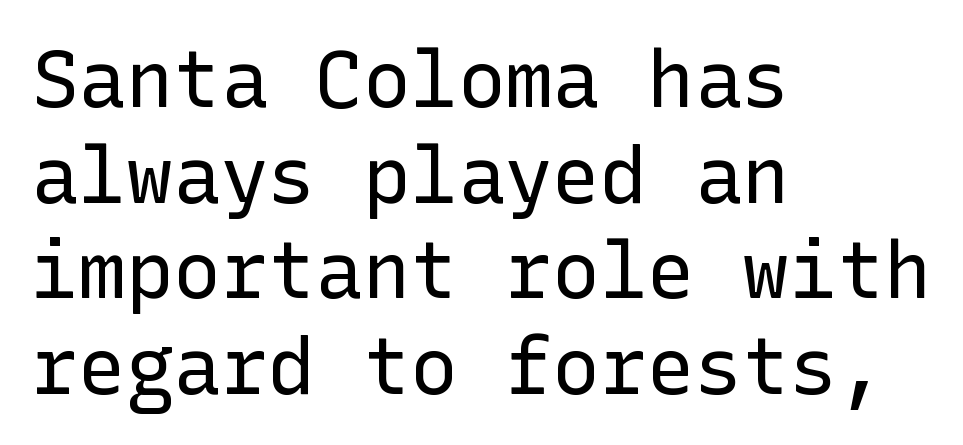
Q: Is the text bold? A: No.
Q: Is the text italic (slanted)? A: No, it is upright.
Q: Is the typeface a serif or a sans-serif typeface? A: Sans-serif.
Q: Is the text underlined? A: No.
Q: How is the paragraph aligned? A: Left-aligned.
Q: Is the spacing between letters normal or unusually wide? A: Normal.
Q: Width (condensed, normal, or wide)? A: Normal.
Q: Stroke contrast? A: Low.
Q: x-height? A: Medium.
